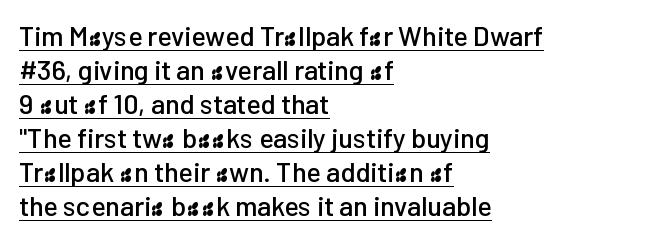
Does the leading feel generous? No, just average. If you drew a line through each stem, it would be perfectly vertical. Descenders here cross a horizontal rule under the line. Characters follow at the spacing the type designer built in. These lines stack with their left ends in a neat column.
